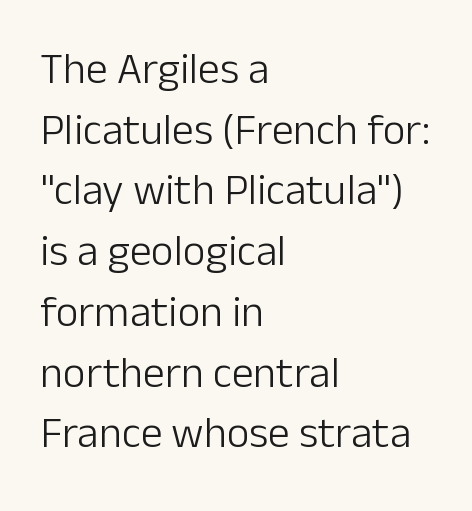
Horizontal alignment here is leftward, the default for most running prose. To sum up the face: it is a sans, with no serifs. The face looks like a standard text weight, possibly lighter. This rendering leaves character spacing at its baseline value. Character widths vary here, with narrow letters taking less room than wide ones.
